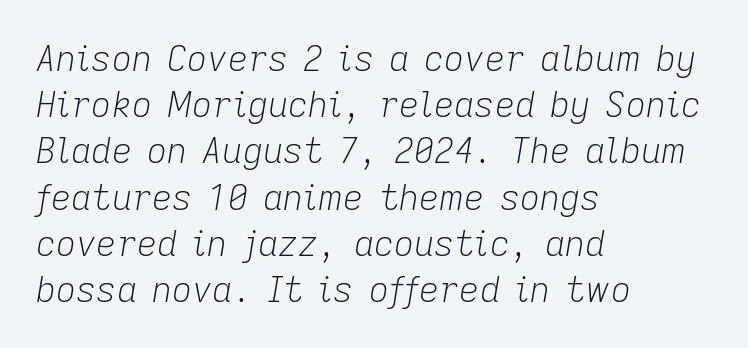
Emphasis-style slanted type is in use. The rendering keeps characters at their native spacing. Anything drawn beneath the words? Only blank space. What's the leading like? Ordinary, nothing unusual. The face looks like a standard text weight, possibly lighter. Reading down the block, your eye returns to a fixed left position each line.
